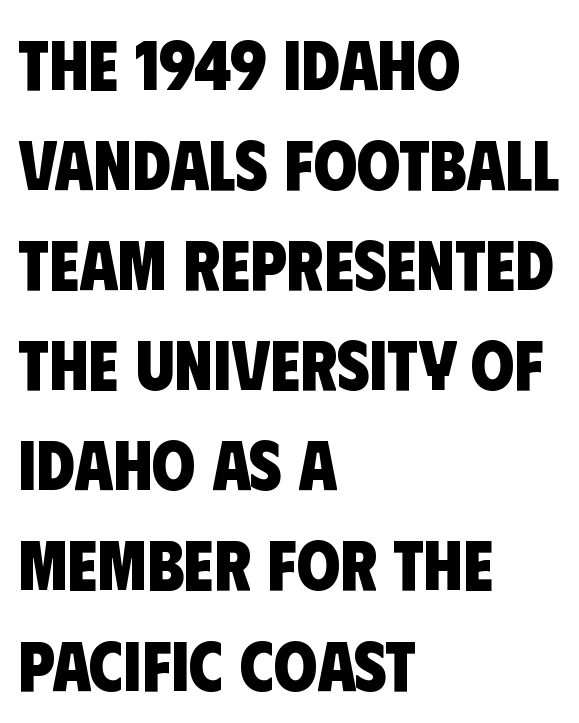
The image shows 70 px heavy, condensed sans-serif type; set left-aligned, normal line spacing (1.43x), normal letter spacing, not underlined; low stroke contrast and a large x-height.
